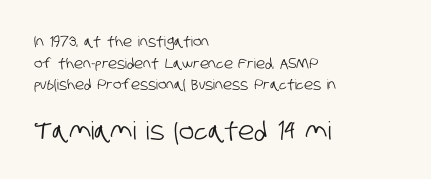
The image shows 25 px text type; set left-aligned, normal line spacing (1.55x), normal letter spacing, not underlined; the second (bottom) block is 1.79x larger.
